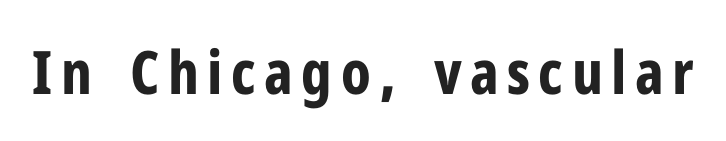
Q: Is the text bold? A: Yes.
Q: Is the text italic (slanted)? A: No, it is upright.
Q: Is the typeface a serif or a sans-serif typeface? A: Sans-serif.
Q: Is the text underlined? A: No.
Q: Width (condensed, normal, or wide)? A: Condensed.
Q: Stroke contrast? A: Low.
Q: x-height? A: Medium.
Q: Monospaced? A: No.
